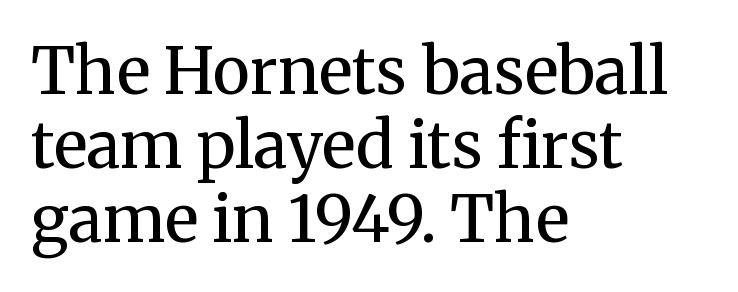
Q: Is the text bold? A: No.
Q: Is the text italic (slanted)? A: No, it is upright.
Q: Is the typeface a serif or a sans-serif typeface? A: Serif.
Q: Is the text underlined? A: No.
Q: How is the paragraph aligned? A: Left-aligned.
Q: Is the spacing between letters normal or unusually wide? A: Normal.
Q: Width (condensed, normal, or wide)? A: Normal.
Q: Stroke contrast? A: Medium.
Q: x-height? A: Medium.
Q: Monospaced? A: No.
